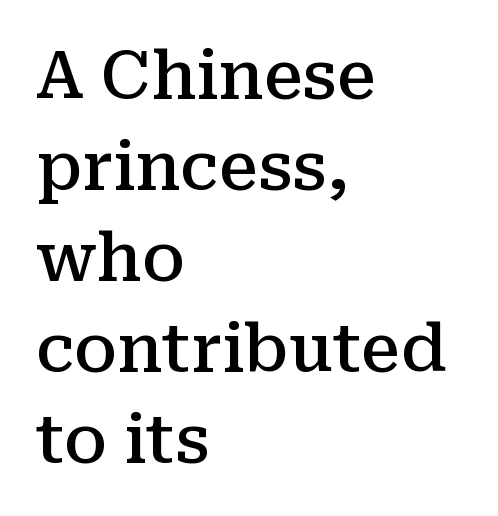
Q: Is the text bold? A: Semi-bold.
Q: Is the text italic (slanted)? A: No, it is upright.
Q: Is the typeface a serif or a sans-serif typeface? A: Serif.
Q: Is the text underlined? A: No.
Q: How is the paragraph aligned? A: Left-aligned.
Q: Is the spacing between letters normal or unusually wide? A: Normal.
Q: Is the spacing between lines tight, normal or loose? A: Normal.
Q: Width (condensed, normal, or wide)? A: Normal.
Q: Stroke contrast? A: Medium.
Q: x-height? A: Medium.
Q: Monospaced? A: No.
